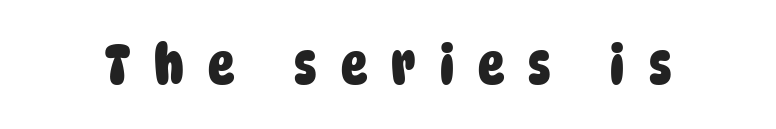
Plain, unruled lines of type. These lines have a slow, spaced-out rhythm from letter to letter. Chunky letters — that's bold for sure. The passage shown is typed in a proportional face where columns would drift. Look at the bottom of the vertical strokes: they stop flat, with no serifs.
